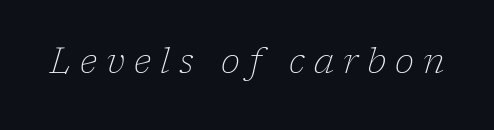
Q: Is the text bold? A: No.
Q: Is the text italic (slanted)? A: Yes, it leans right by about 17 degrees.
Q: Is the typeface a serif or a sans-serif typeface? A: Serif.
Q: Is the text underlined? A: No.
Q: Is the spacing between letters normal or unusually wide? A: Unusually wide.
Q: Width (condensed, normal, or wide)? A: Normal.
Q: Stroke contrast? A: Low.
Q: x-height? A: Medium.
Q: Monospaced? A: No.
